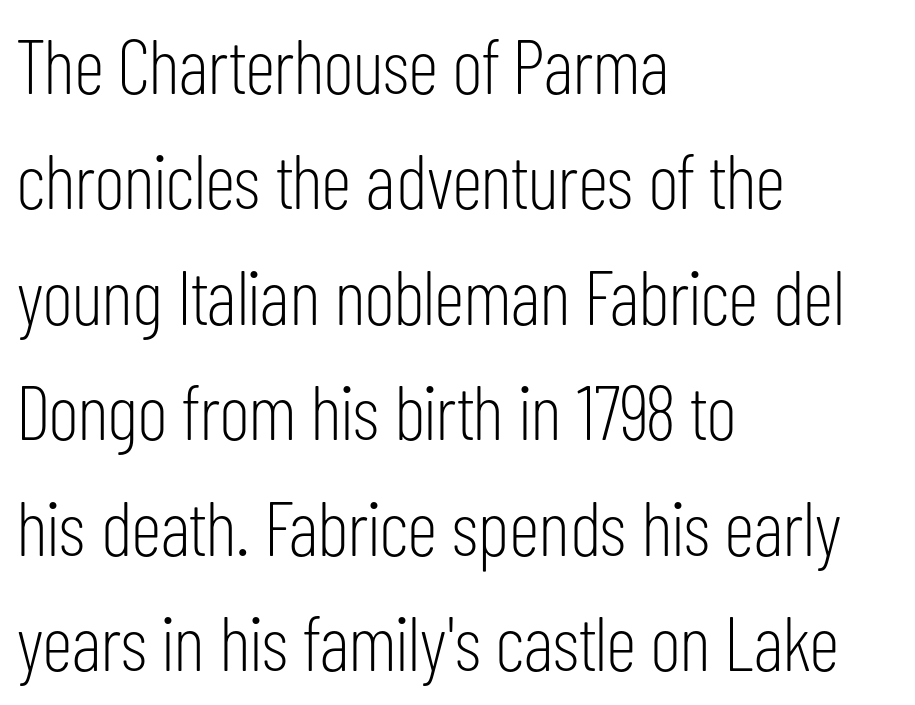
Any mark beneath the type? The region is blank. Leading: standard. This rendering leaves character spacing at its baseline value. The text block is weighted toward the left margin, trailing off unevenly rightward. Is the type heavy? It reads as light-to-regular instead. You could not count columns in this text — the font is proportionally spaced.
